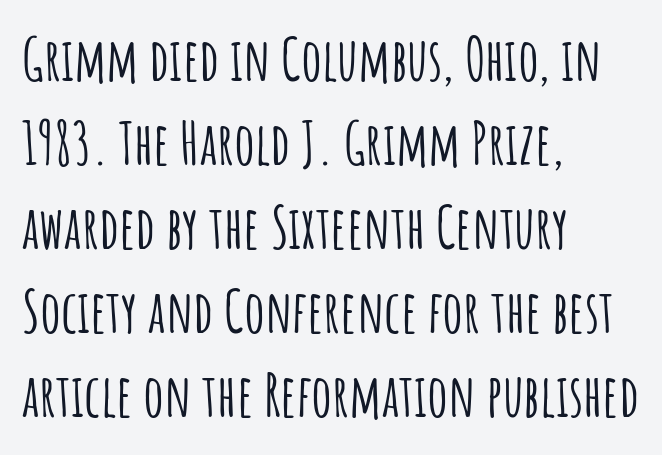
The image shows 58 px condensed sans-serif type, upright; set left-aligned, normal line spacing (1.45x), normal letter spacing, not underlined; low stroke contrast and a large x-height.
